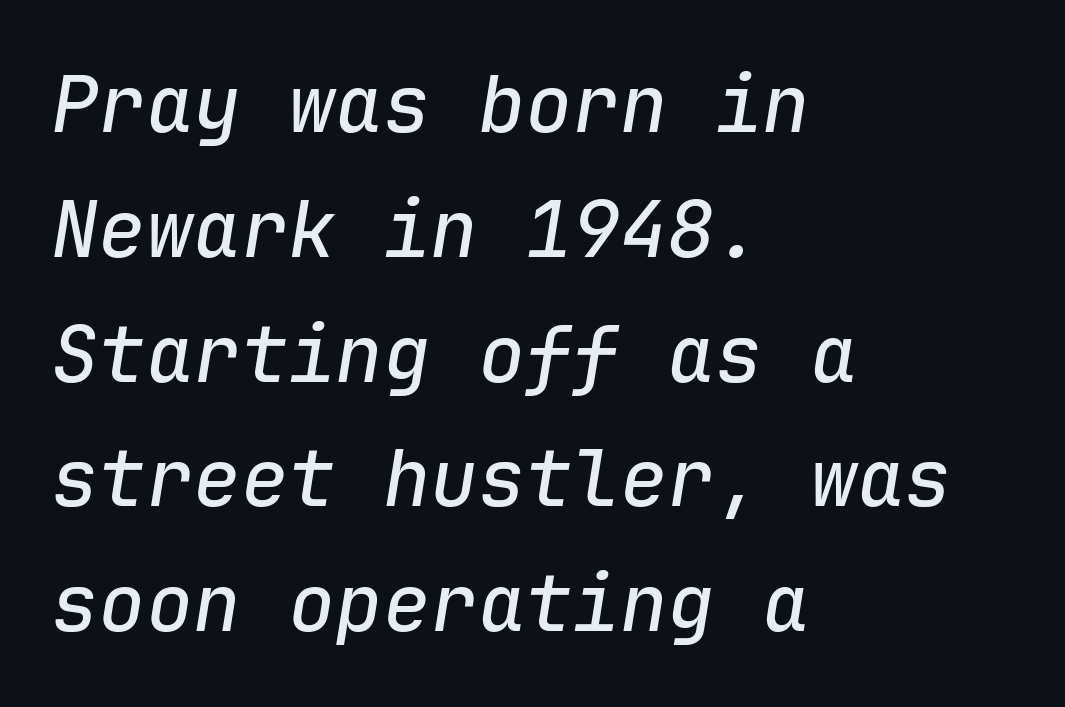
{"italic": "yes", "lean": "right", "slant_degrees": 9, "width": "normal", "stroke_contrast": "low", "x_height": "medium", "monospaced": "yes", "underline": "no", "align": "left", "line_spacing": "normal", "line_spacing_ratio": 1.58, "letter_spacing": "normal", "letter_spacing_em": 0.0, "glyph_px": 79}
